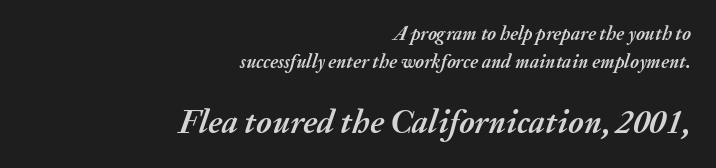
The image shows 33 px semibold type, italic (leaning right); set right-aligned, normal line spacing (1.49x), normal letter spacing, not underlined; the second (bottom) block is 1.74x larger; medium stroke contrast and a medium x-height.
